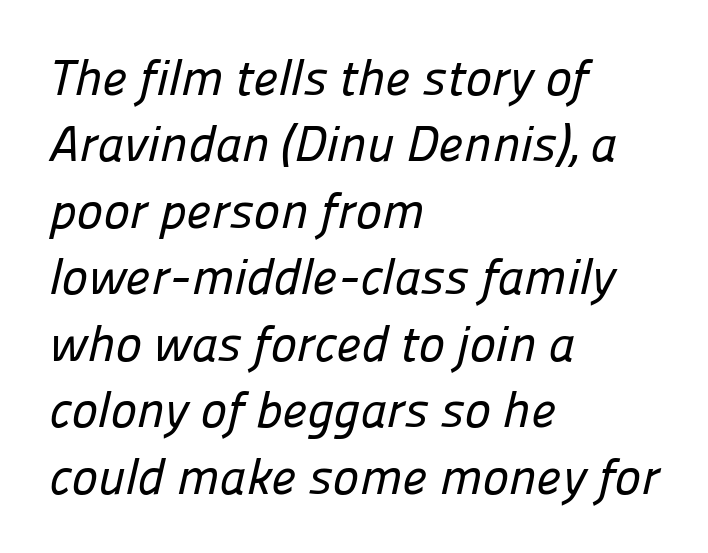
Quick note: interline space is typical. The text block is weighted toward the left margin, trailing off unevenly rightward. Does the type have serifs? No, each stem ends abruptly. Compared with typical body copy, the letter spacing here is the same. Looks like regular typesetting: each glyph gets only the width it needs. Nobody drew a line under any word here.
